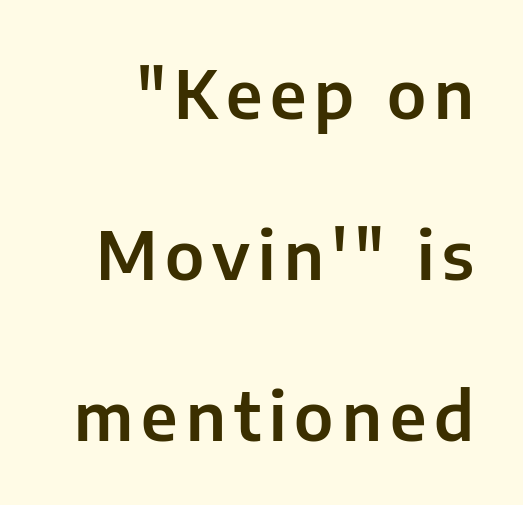
{"serif": "no", "italic": "no", "width": "normal", "stroke_contrast": "low", "x_height": "medium", "monospaced": "no", "underline": "no", "line_spacing": "loose", "line_spacing_ratio": 2.4, "glyph_px": 67}
